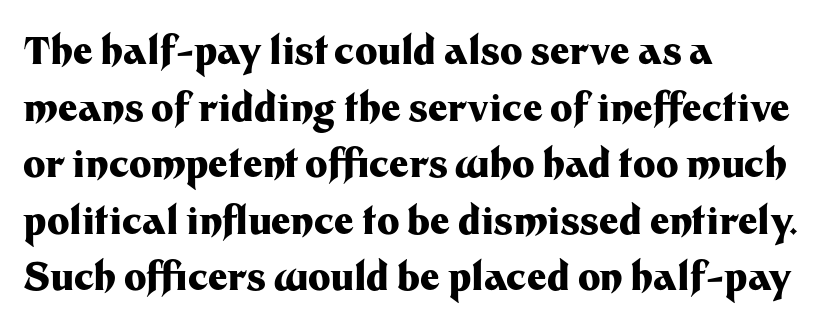
The image shows 38 px heavy sans-serif type, upright; set left-aligned, normal line spacing (1.49x), normal letter spacing, not underlined; medium stroke contrast and a medium x-height.
